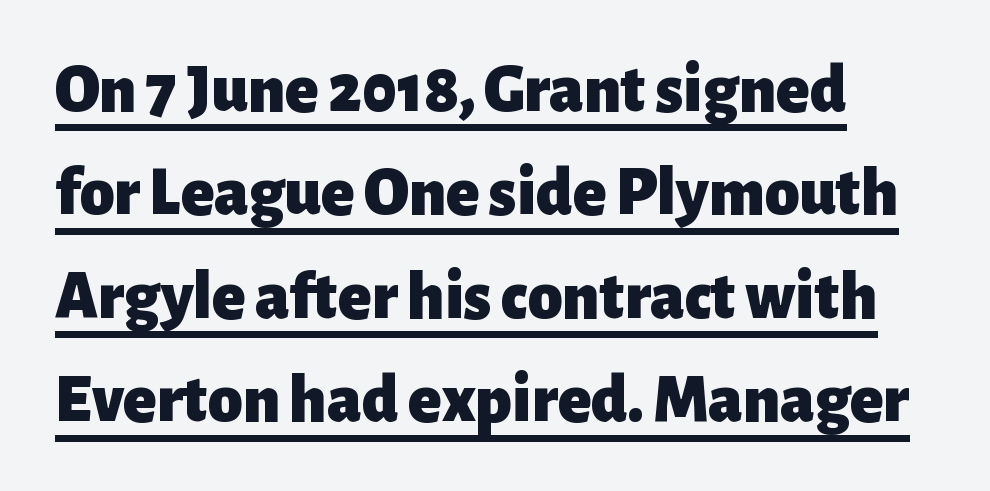
{"serif": "no", "italic": "no", "bold": "yes", "weight": "heavy", "width": "normal", "stroke_contrast": "low", "x_height": "medium", "monospaced": "no", "underline": "yes", "align": "left", "line_spacing": "normal", "line_spacing_ratio": 1.5, "letter_spacing": "normal", "letter_spacing_em": 0.0, "glyph_px": 69}
